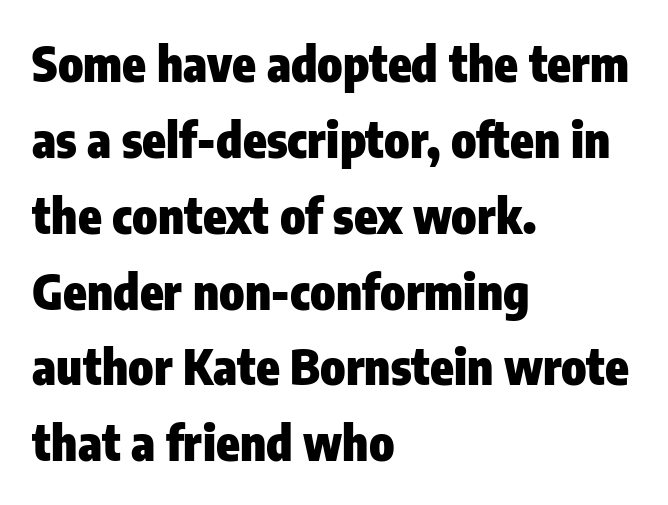
The image shows 48 px heavy, condensed sans-serif type, upright; set left-aligned, normal line spacing (1.58x), normal letter spacing, not underlined; low stroke contrast and a medium x-height.
